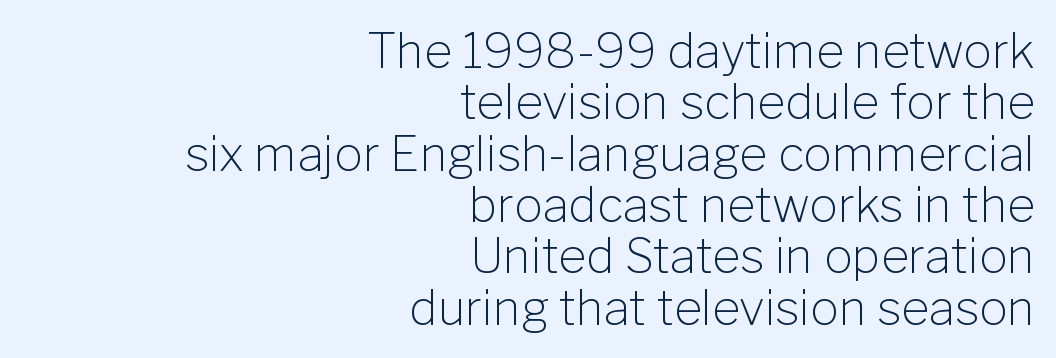
The image shows 48 px light sans-serif type, upright; set right-aligned, tight line spacing (1.07x), normal letter spacing, not underlined; low stroke contrast and a medium x-height.
